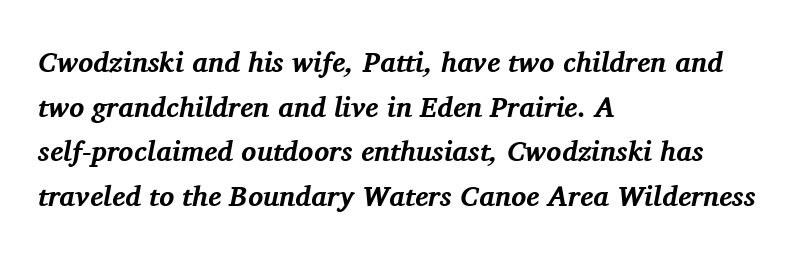
{"serif": "yes", "italic": "yes", "lean": "right", "slant_degrees": 11, "bold": "yes", "weight": "bold", "width": "normal", "stroke_contrast": "medium", "x_height": "medium", "monospaced": "no", "underline": "no", "align": "left", "line_spacing": "normal", "line_spacing_ratio": 1.59, "letter_spacing": "normal", "letter_spacing_em": 0.0, "glyph_px": 28}
